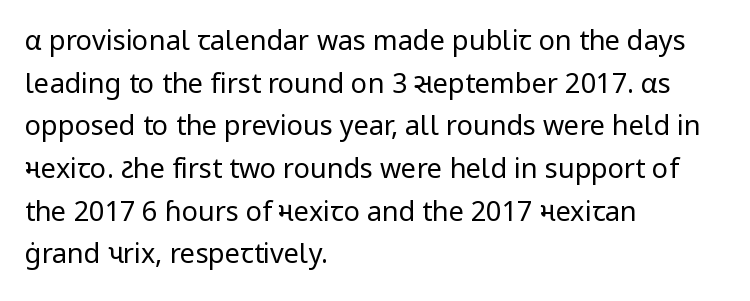
The ragged edge is on the right, which tells us the setting is flush left. Vertical strokes here are truly vertical. Heaviness? Minimal to ordinary, like unemphasized prose. Lines of text with bare space underneath.
